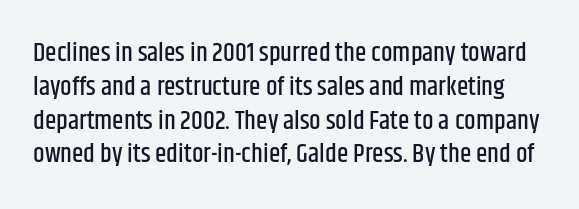
The image shows 26 px text type, upright; set normal line spacing (1.3x), normal letter spacing, not underlined.
